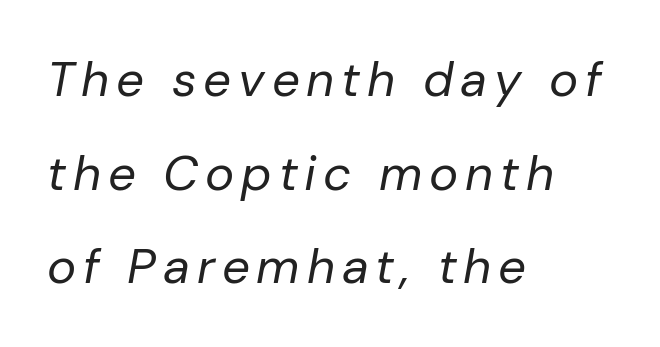
Q: Is the text bold? A: No.
Q: Is the text italic (slanted)? A: Yes, it leans right by about 10 degrees.
Q: Is the text underlined? A: No.
Q: How is the paragraph aligned? A: Left-aligned.
Q: Is the spacing between lines tight, normal or loose? A: Loose.
Q: Width (condensed, normal, or wide)? A: Normal.
Q: Stroke contrast? A: Low.
Q: x-height? A: Medium.
Q: Monospaced? A: No.
